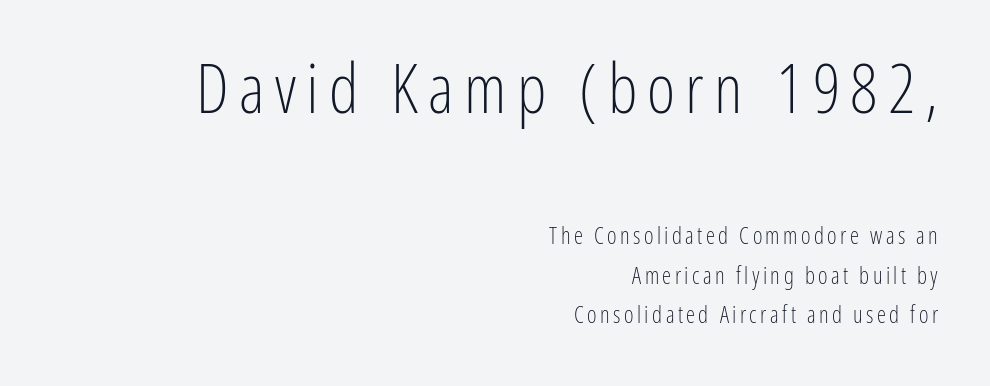
{"serif": "no", "italic": "no", "bold": "no", "weight": "light", "width": "condensed", "stroke_contrast": "low", "x_height": "medium", "monospaced": "no", "underline": "no", "align": "right", "line_spacing_ratio": 1.72, "larger_block": "first", "size_ratio": 2.96, "glyph_px": 68}
